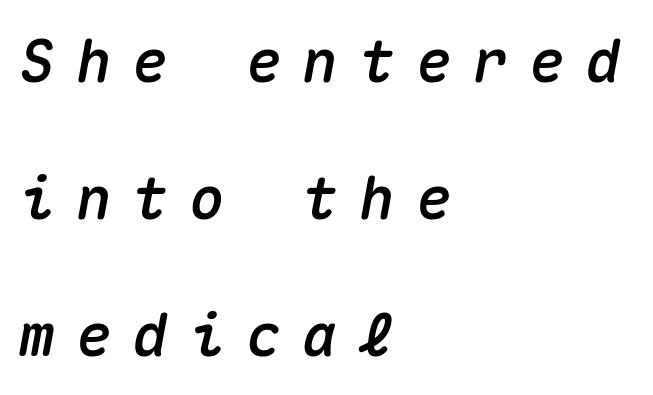
{"italic": "yes", "lean": "right", "slant_degrees": 10, "width": "normal", "stroke_contrast": "medium", "x_height": "medium", "monospaced": "yes", "underline": "no", "align": "left", "line_spacing": "loose", "line_spacing_ratio": 2.32, "letter_spacing": "wide", "letter_spacing_em": 0.36, "glyph_px": 59}
